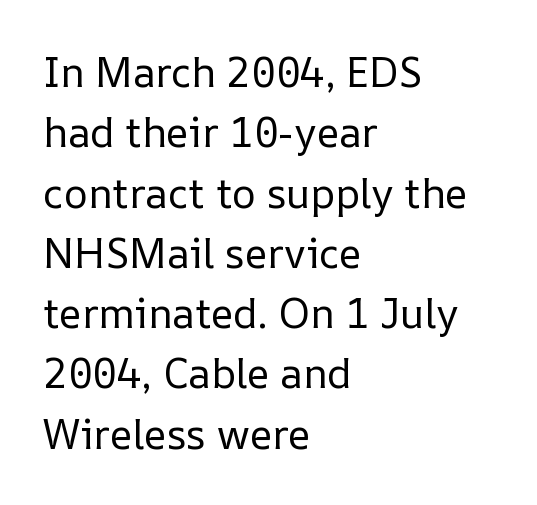
{"italic": "no", "bold": "no", "weight": "regular", "width": "normal", "stroke_contrast": "low", "x_height": "medium", "monospaced": "no", "underline": "no", "align": "left", "line_spacing": "normal", "line_spacing_ratio": 1.47, "letter_spacing": "normal", "letter_spacing_em": 0.0, "glyph_px": 41}
